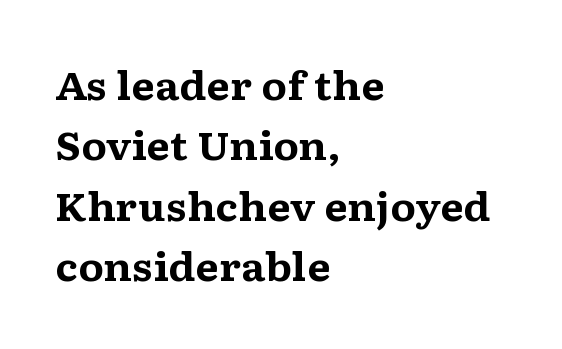
Q: Is the text bold? A: Yes.
Q: Is the text italic (slanted)? A: No, it is upright.
Q: Is the typeface a serif or a sans-serif typeface? A: Serif.
Q: Is the text underlined? A: No.
Q: How is the paragraph aligned? A: Left-aligned.
Q: Is the spacing between letters normal or unusually wide? A: Normal.
Q: Is the spacing between lines tight, normal or loose? A: Normal.
Q: Width (condensed, normal, or wide)? A: Wide.
Q: Stroke contrast? A: Medium.
Q: x-height? A: Medium.
Q: Monospaced? A: No.
